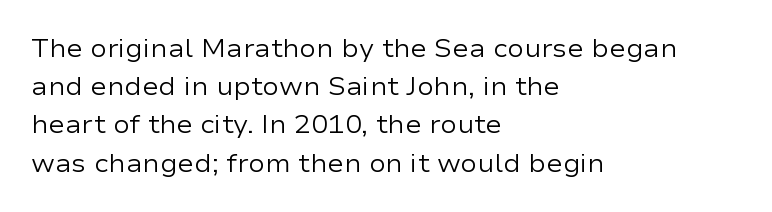
The image shows 25 px text type, upright; set left-aligned, normal line spacing (1.53x), normal letter spacing, not underlined.
